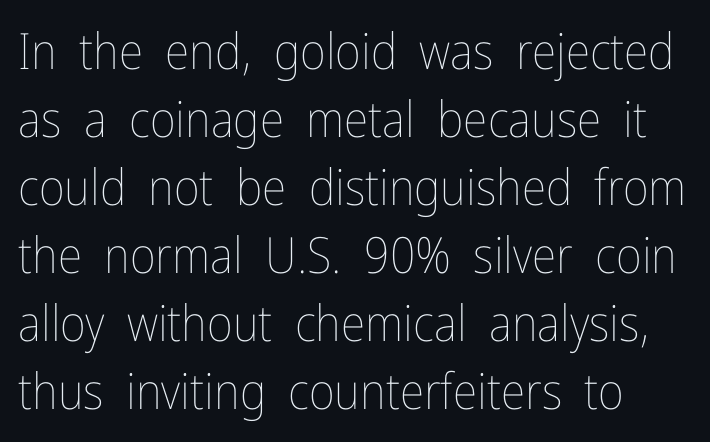
Q: Is the text bold? A: No.
Q: Is the text italic (slanted)? A: No, it is upright.
Q: Is the text underlined? A: No.
Q: How is the paragraph aligned? A: Left-aligned.
Q: Is the spacing between letters normal or unusually wide? A: Normal.
Q: Is the spacing between lines tight, normal or loose? A: Normal.
Q: Width (condensed, normal, or wide)? A: Condensed.
Q: Stroke contrast? A: Low.
Q: x-height? A: Medium.
Q: Monospaced? A: No.
